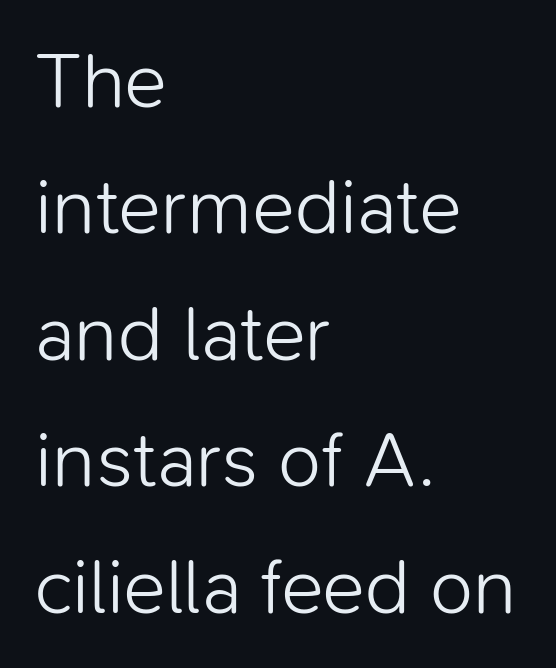
The image shows 79 px light sans-serif type, upright; set left-aligned, normal line spacing (1.6x), normal letter spacing, not underlined; low stroke contrast and a medium x-height.
